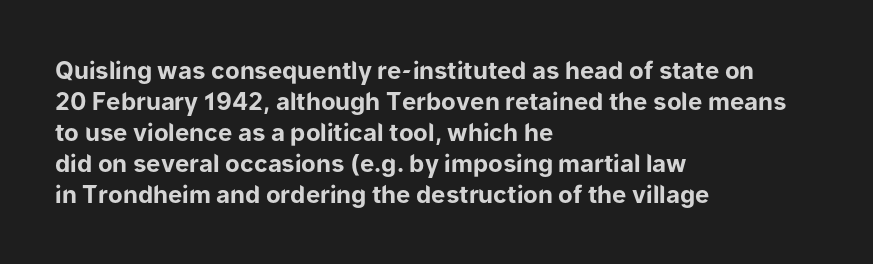
{"italic": "no", "bold": "yes", "underline": "no", "align": "left", "line_spacing": "normal", "line_spacing_ratio": 1.29, "letter_spacing": "normal", "letter_spacing_em": 0.0, "glyph_px": 24}
